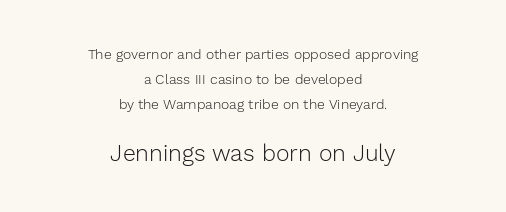
Q: Is the text bold? A: No.
Q: Is the text italic (slanted)? A: No, it is upright.
Q: Is the text underlined? A: No.
Q: How is the paragraph aligned? A: Centered.
Q: Is the spacing between letters normal or unusually wide? A: Normal.
Q: Which block of text is set in a larger size, the first (top) or the second (bottom)? A: The second (bottom) one.
